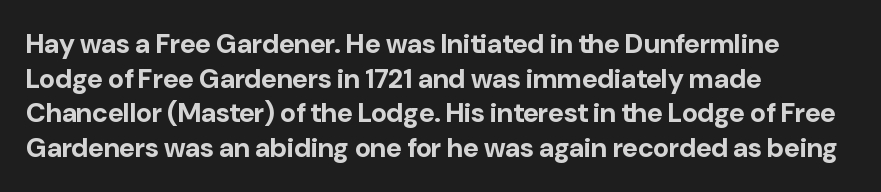
Q: Is the text bold? A: Yes.
Q: Is the text italic (slanted)? A: No, it is upright.
Q: Is the text underlined? A: No.
Q: How is the paragraph aligned? A: Left-aligned.
Q: Is the spacing between letters normal or unusually wide? A: Normal.
Q: Is the spacing between lines tight, normal or loose? A: Normal.
